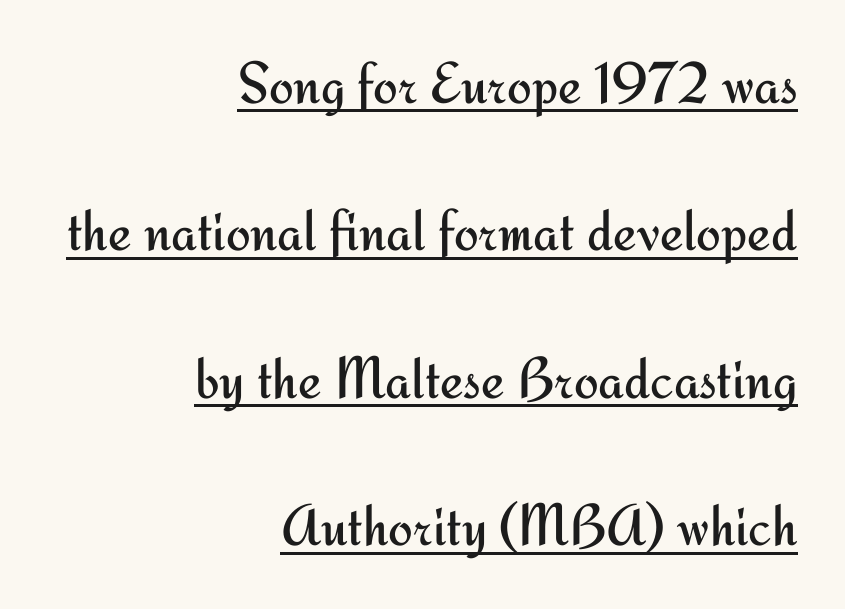
The rendering uses natural spacing where letterforms have individual widths. Stems here are at most as thick as an everyday book face. It's the straight-up-and-down kind of type. Where is the straight margin? On the right. Summary of vertical rhythm: relaxed, with wide interline spacing. The sample's only ornament is a line tracing under the words.
